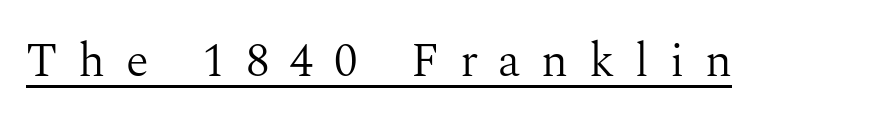
Q: Is the text bold? A: No.
Q: Is the text italic (slanted)? A: No, it is upright.
Q: Is the typeface a serif or a sans-serif typeface? A: Serif.
Q: Is the text underlined? A: Yes.
Q: Is the spacing between letters normal or unusually wide? A: Unusually wide.
Q: Width (condensed, normal, or wide)? A: Normal.
Q: Stroke contrast? A: Medium.
Q: x-height? A: Medium.
Q: Monospaced? A: No.
